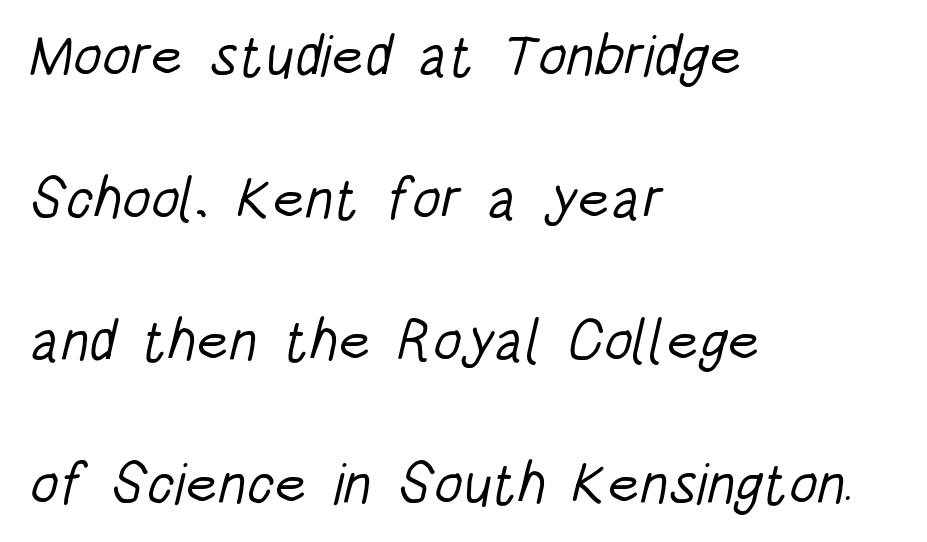
The image shows 58 px light, condensed sans-serif type; set left-aligned, loose line spacing (2.46x), normal letter spacing, not underlined; low stroke contrast and a large x-height.
